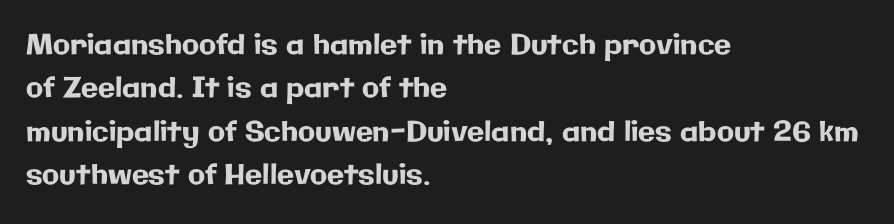
Q: Is the text italic (slanted)? A: No, it is upright.
Q: Is the typeface a serif or a sans-serif typeface? A: Sans-serif.
Q: Is the text underlined? A: No.
Q: How is the paragraph aligned? A: Left-aligned.
Q: Is the spacing between letters normal or unusually wide? A: Normal.
Q: Is the spacing between lines tight, normal or loose? A: Normal.
Q: Width (condensed, normal, or wide)? A: Normal.
Q: Stroke contrast? A: Low.
Q: x-height? A: Medium.
Q: Monospaced? A: No.
